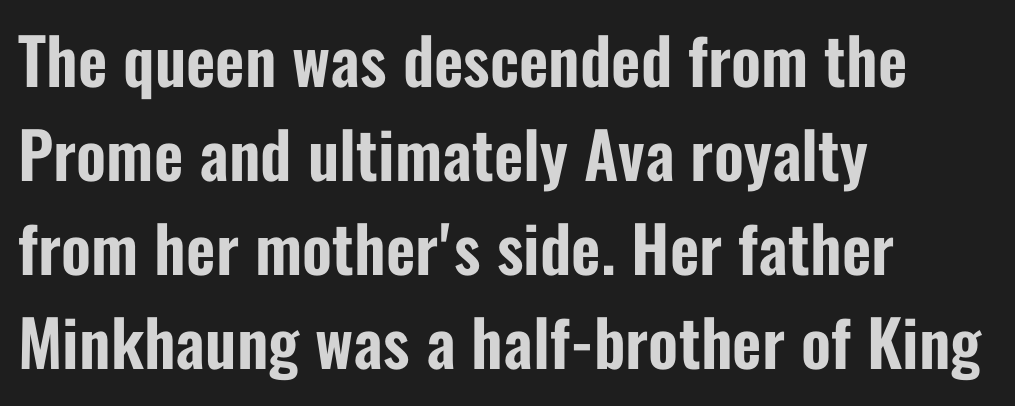
The image shows 64 px condensed sans-serif type, upright; set left-aligned, normal line spacing (1.47x), normal letter spacing, not underlined; low stroke contrast and a medium x-height.
